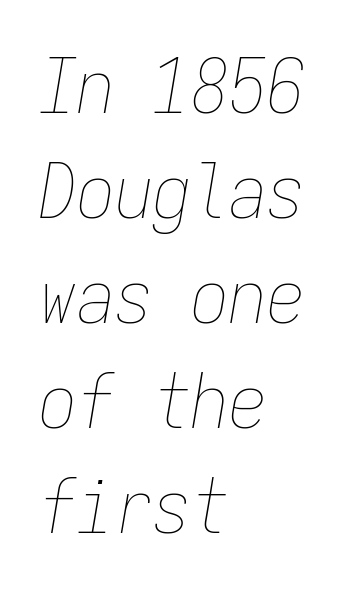
{"italic": "yes", "lean": "right", "slant_degrees": 9, "bold": "no", "weight": "thin", "width": "condensed", "stroke_contrast": "low", "x_height": "medium", "monospaced": "yes", "underline": "no", "align": "left", "line_spacing": "normal", "line_spacing_ratio": 1.38, "letter_spacing": "normal", "letter_spacing_em": 0.0, "glyph_px": 76}
